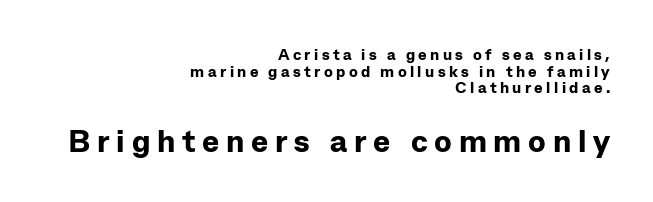
Q: Is the text bold? A: Yes.
Q: Is the text italic (slanted)? A: No, it is upright.
Q: Is the typeface a serif or a sans-serif typeface? A: Sans-serif.
Q: Is the text underlined? A: No.
Q: How is the paragraph aligned? A: Right-aligned.
Q: Is the spacing between letters normal or unusually wide? A: Unusually wide.
Q: Is the spacing between lines tight, normal or loose? A: Tight.
Q: Which block of text is set in a larger size, the first (top) or the second (bottom)? A: The second (bottom) one.
Q: Width (condensed, normal, or wide)? A: Normal.
Q: Stroke contrast? A: Low.
Q: x-height? A: Medium.
Q: Monospaced? A: No.
